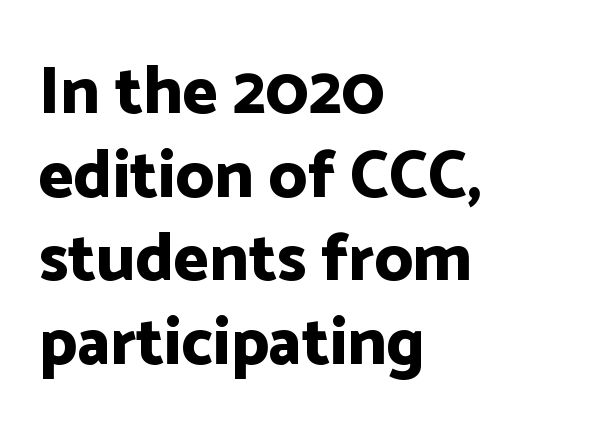
This sample uses a sans-serif face. How heavy is the stroke? Heavy — this is a bold. Line starts are locked; line ends wander. Think of a printed novel: that variable character pitch is what you see here. This sample uses an upright cut, with every glyph sitting square on the baseline.
